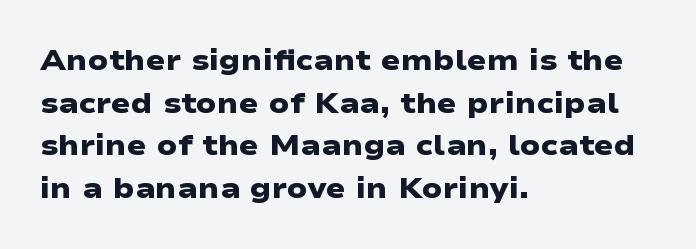
Are there feet on the stems? There aren't — it's a sans. Tracking value appears to be zero — textbook default spacing. How heavy is the stroke? Heavy — this is a bold. The passage shown is typed in a proportional face where columns would drift. Bare-footed words on every line. The paragraph shown leans on its left margin.
